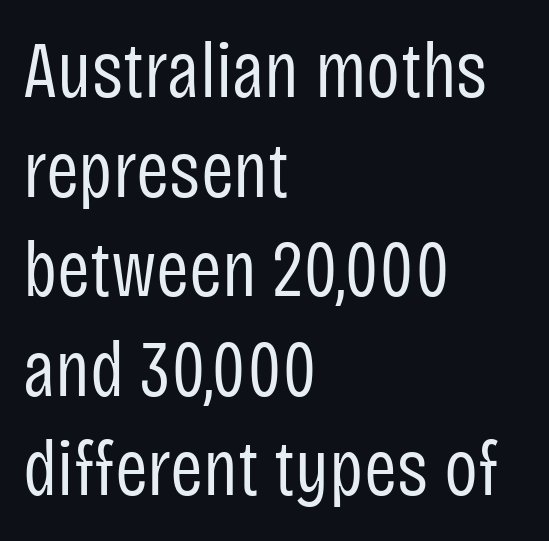
The image shows 79 px regular-weight, condensed sans-serif type, upright; set left-aligned, normal line spacing (1.26x), normal letter spacing, not underlined; low stroke contrast and a large x-height.
